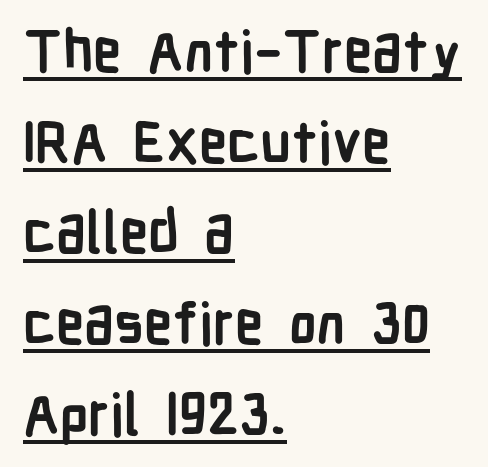
{"serif": "no", "italic": "no", "bold": "yes", "weight": "semibold", "width": "condensed", "stroke_contrast": "low", "x_height": "medium", "monospaced": "no", "underline": "yes", "align": "left", "line_spacing": "normal", "line_spacing_ratio": 1.59, "letter_spacing": "normal", "letter_spacing_em": 0.0, "glyph_px": 57}
